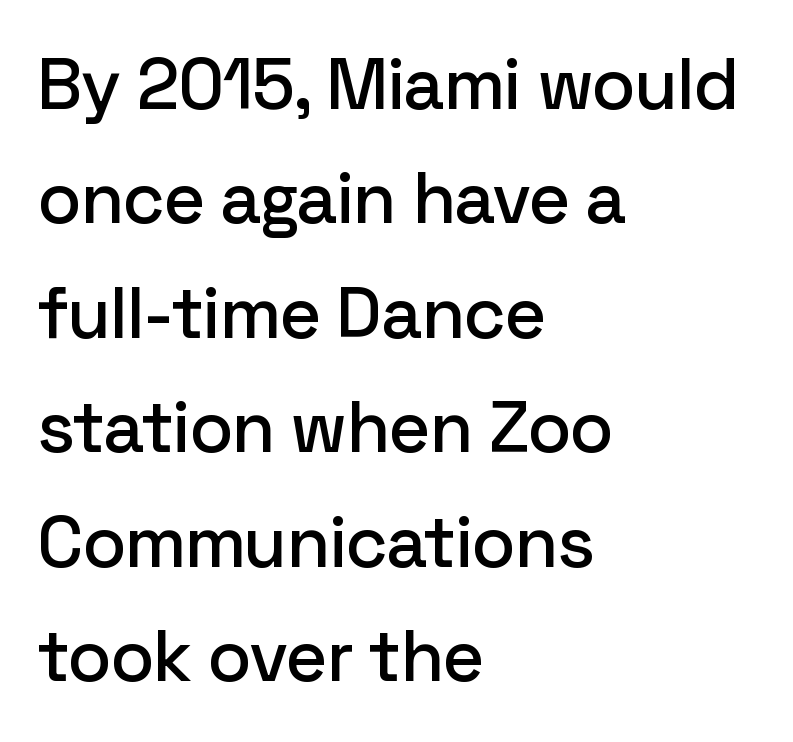
{"serif": "no", "italic": "no", "width": "normal", "stroke_contrast": "low", "x_height": "medium", "monospaced": "no", "underline": "no", "align": "left", "line_spacing": "normal", "line_spacing_ratio": 1.59, "letter_spacing": "normal", "letter_spacing_em": 0.0, "glyph_px": 72}
